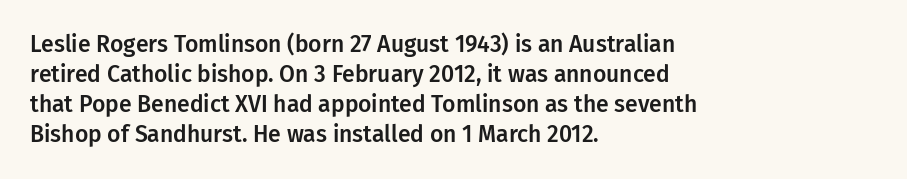
The rendering keeps characters at their native spacing. The string is rendered with underlining switched off. It's the straight-up-and-down kind of type. The paragraph has a hard left edge and a soft right edge. One glance says typical: line gaps are just what's usual.
